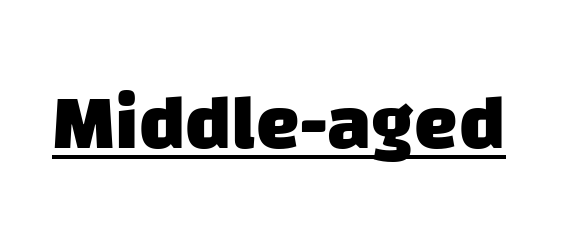
Q: Is the text bold? A: Yes.
Q: Is the typeface a serif or a sans-serif typeface? A: Sans-serif.
Q: Is the text underlined? A: Yes.
Q: Is the spacing between letters normal or unusually wide? A: Normal.
Q: Width (condensed, normal, or wide)? A: Normal.
Q: Stroke contrast? A: Low.
Q: x-height? A: Large.
Q: Monospaced? A: No.
